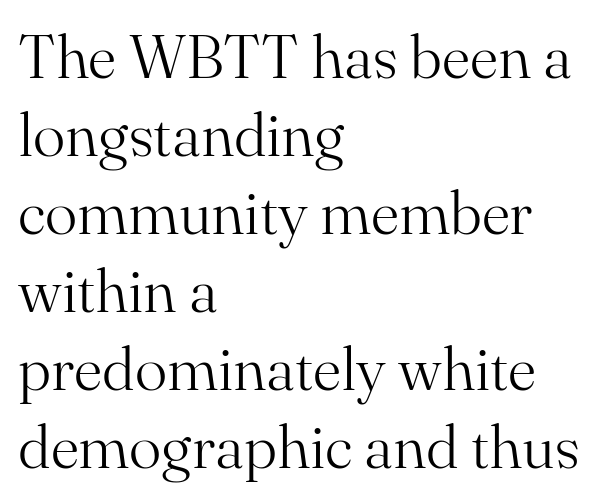
Q: Is the text bold? A: No.
Q: Is the text italic (slanted)? A: No, it is upright.
Q: Is the typeface a serif or a sans-serif typeface? A: Serif.
Q: Is the text underlined? A: No.
Q: How is the paragraph aligned? A: Left-aligned.
Q: Is the spacing between letters normal or unusually wide? A: Normal.
Q: Is the spacing between lines tight, normal or loose? A: Normal.
Q: Width (condensed, normal, or wide)? A: Normal.
Q: Stroke contrast? A: Medium.
Q: x-height? A: Small.
Q: Monospaced? A: No.
